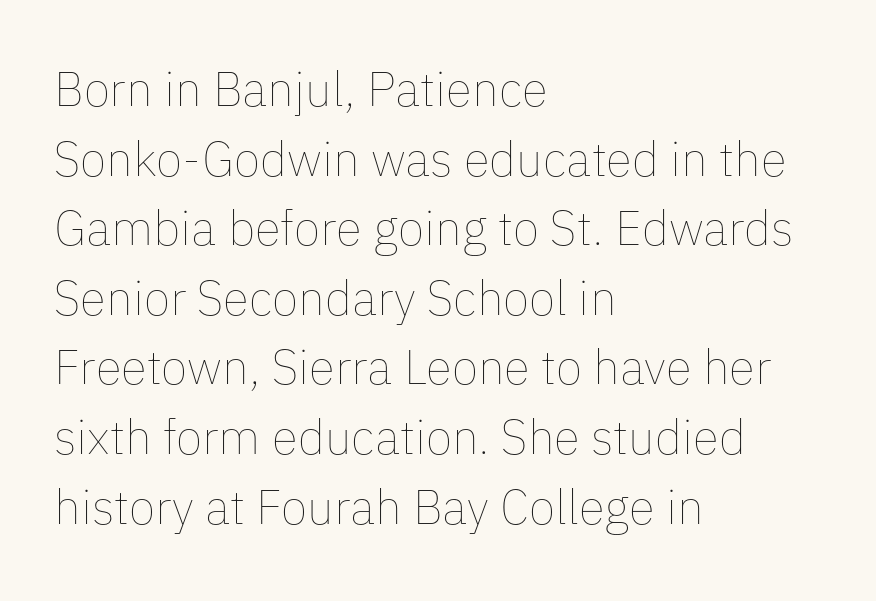
Q: Is the text bold? A: No.
Q: Is the text italic (slanted)? A: No, it is upright.
Q: Is the text underlined? A: No.
Q: How is the paragraph aligned? A: Left-aligned.
Q: Is the spacing between letters normal or unusually wide? A: Normal.
Q: Is the spacing between lines tight, normal or loose? A: Normal.
Q: Width (condensed, normal, or wide)? A: Normal.
Q: Stroke contrast? A: Low.
Q: x-height? A: Medium.
Q: Monospaced? A: No.
